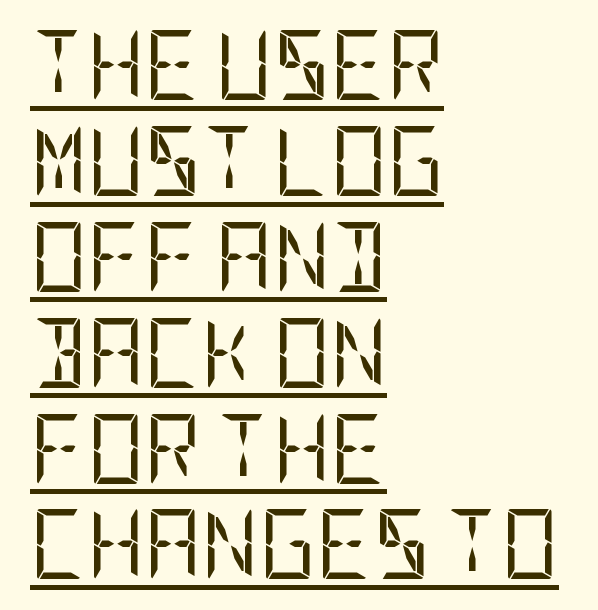
{"serif": "no", "italic": "no", "bold": "no", "weight": "regular", "width": "condensed", "stroke_contrast": "low", "x_height": "large", "underline": "yes", "align": "left", "line_spacing": "normal", "line_spacing_ratio": 1.37, "letter_spacing": "normal", "letter_spacing_em": 0.0, "glyph_px": 70}
